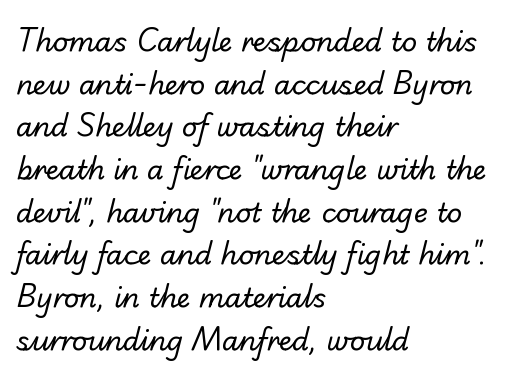
The image shows 27 px text type; set left-aligned, normal line spacing (1.58x), normal letter spacing, not underlined.
